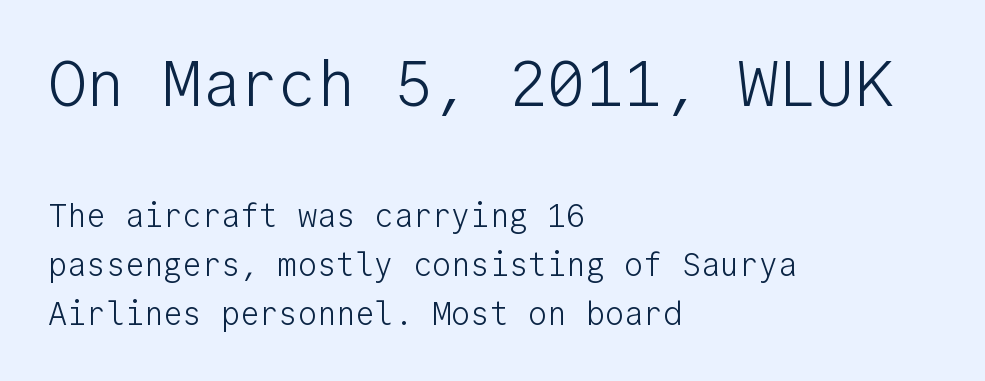
Every row of glyphs begins at an identical x-position on the left. Is this a fixed-width face? Yes — each glyph sits in an identical cell. It's the straight-up-and-down kind of type. Letters have the restrained weight of plain body copy at most. How would I describe the line gaps? Plain and ordinary. The passage shown is typeset with a sans-serif family.
